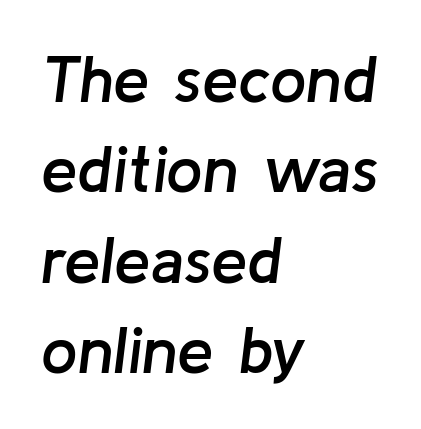
{"italic": "yes", "lean": "right", "slant_degrees": 8, "bold": "semi", "weight": "semibold", "width": "normal", "stroke_contrast": "low", "x_height": "medium", "monospaced": "no", "underline": "no", "align": "left", "line_spacing": "normal", "line_spacing_ratio": 1.39, "letter_spacing": "normal", "letter_spacing_em": 0.0, "glyph_px": 65}
